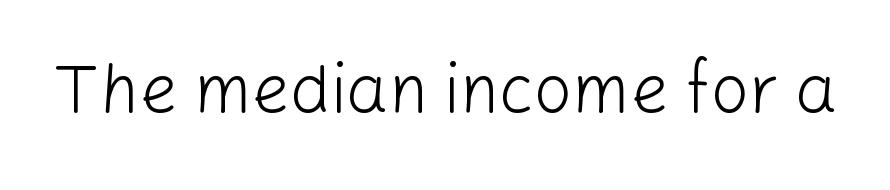
The image shows 67 px light sans-serif type, upright; set normal letter spacing, not underlined; low stroke contrast and a medium x-height.
